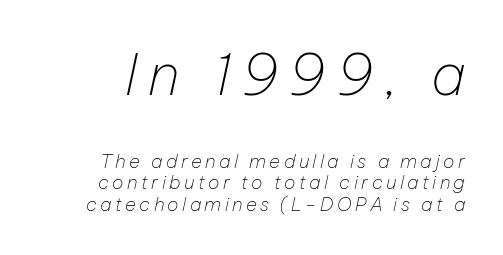
Q: Is the text bold? A: No.
Q: Is the text italic (slanted)? A: Yes, it leans right by about 12 degrees.
Q: Is the text underlined? A: No.
Q: Is the spacing between lines tight, normal or loose? A: Tight.
Q: Which block of text is set in a larger size, the first (top) or the second (bottom)? A: The first (top) one.
Q: Width (condensed, normal, or wide)? A: Normal.
Q: Stroke contrast? A: Low.
Q: x-height? A: Medium.
Q: Monospaced? A: No.
